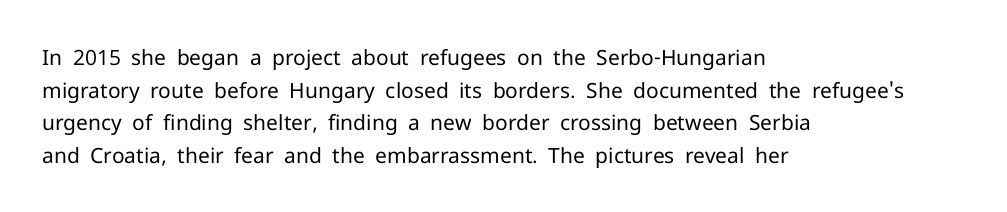
{"italic": "no", "bold": "no", "underline": "no", "align": "left", "line_spacing": "normal", "line_spacing_ratio": 1.55, "letter_spacing": "normal", "letter_spacing_em": 0.0, "glyph_px": 21}
